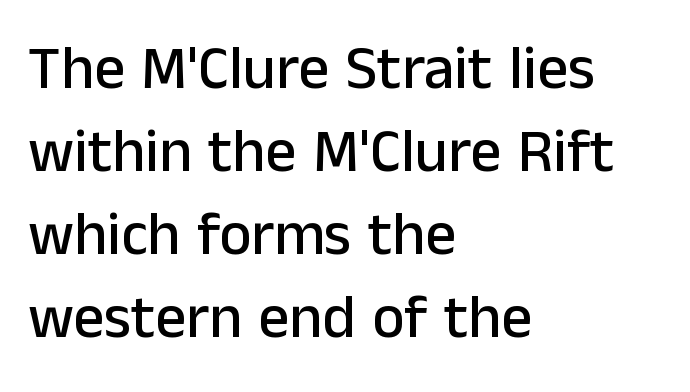
Q: Is the text italic (slanted)? A: No, it is upright.
Q: Is the typeface a serif or a sans-serif typeface? A: Sans-serif.
Q: Is the text underlined? A: No.
Q: How is the paragraph aligned? A: Left-aligned.
Q: Is the spacing between letters normal or unusually wide? A: Normal.
Q: Is the spacing between lines tight, normal or loose? A: Normal.
Q: Width (condensed, normal, or wide)? A: Normal.
Q: Stroke contrast? A: Low.
Q: x-height? A: Medium.
Q: Monospaced? A: No.
